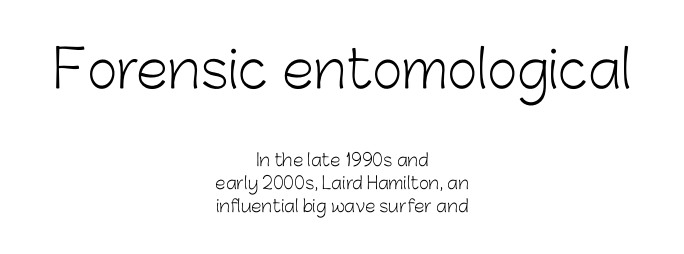
The compositor balanced each line on the midline. A typesetter would call this proportional, since set widths differ per character. Whoever set this chose a conventional vertical rhythm. A quiet, ordinary-to-light weight characterises the typeface.
